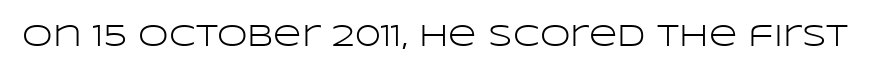
The image shows 31 px light, wide sans-serif type, upright; set normal letter spacing, not underlined; low stroke contrast and a large x-height.
